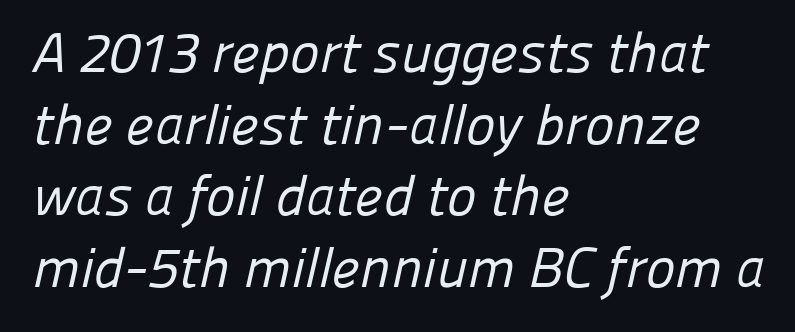
Q: Is the text bold? A: No.
Q: Is the typeface a serif or a sans-serif typeface? A: Sans-serif.
Q: Is the text underlined? A: No.
Q: How is the paragraph aligned? A: Left-aligned.
Q: Is the spacing between letters normal or unusually wide? A: Normal.
Q: Is the spacing between lines tight, normal or loose? A: Normal.
Q: Width (condensed, normal, or wide)? A: Normal.
Q: Stroke contrast? A: Low.
Q: x-height? A: Medium.
Q: Monospaced? A: No.
